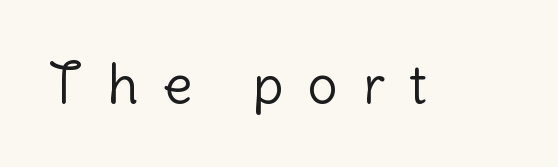
{"serif": "no", "italic": "no", "bold": "no", "weight": "light", "width": "normal", "stroke_contrast": "low", "x_height": "medium", "monospaced": "no", "underline": "no", "letter_spacing": "wide", "letter_spacing_em": 0.45, "glyph_px": 54}
